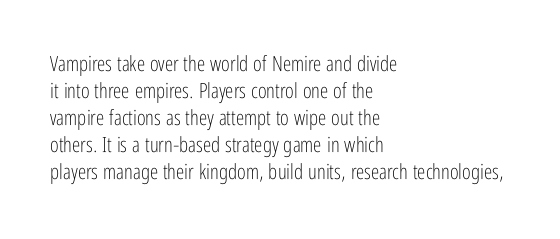
The passage shown is not underscored anywhere. Summary of vertical rhythm: regular, with standard interline spacing. The rag falls on the right side of this text block. Notice how the stems are strictly vertical — no italics here. Vertical stems look standard width or narrower in stroke.
